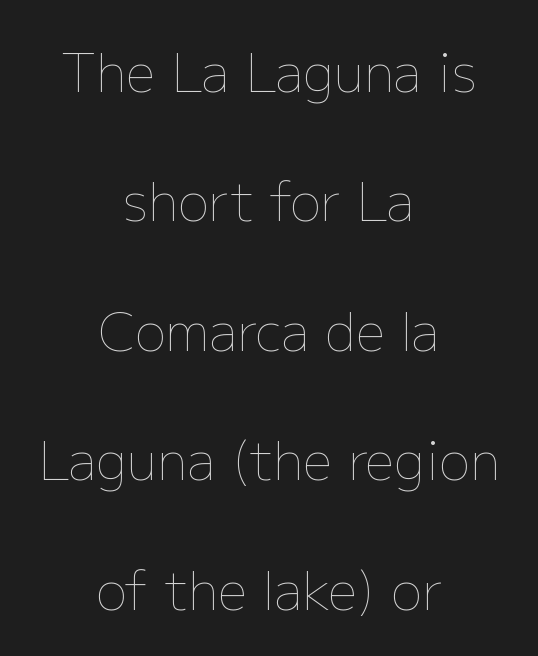
Q: Is the text bold? A: No.
Q: Is the text italic (slanted)? A: No, it is upright.
Q: Is the text underlined? A: No.
Q: How is the paragraph aligned? A: Centered.
Q: Is the spacing between letters normal or unusually wide? A: Normal.
Q: Is the spacing between lines tight, normal or loose? A: Loose.
Q: Width (condensed, normal, or wide)? A: Normal.
Q: Stroke contrast? A: Low.
Q: x-height? A: Medium.
Q: Monospaced? A: No.
